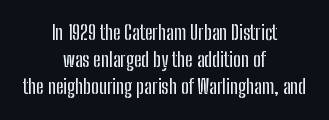
{"italic": "no", "underline": "no", "align": "center", "line_spacing": "normal", "line_spacing_ratio": 1.36, "letter_spacing": "normal", "letter_spacing_em": 0.0, "glyph_px": 20}
